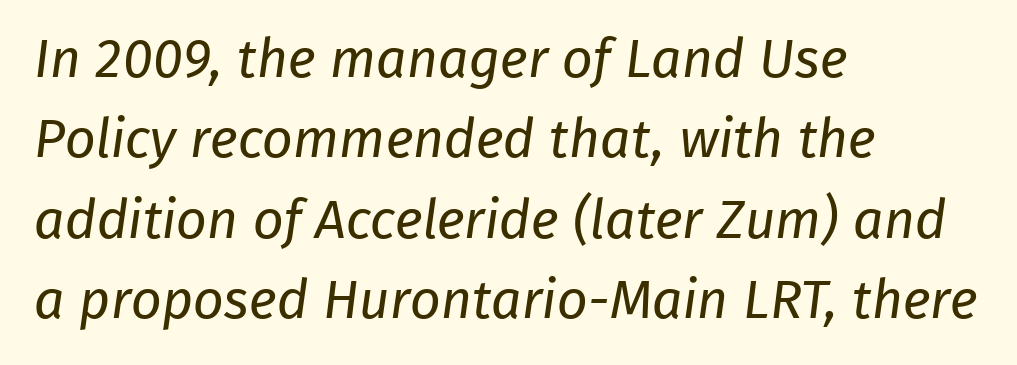
{"serif": "no", "bold": "no", "weight": "regular", "width": "normal", "stroke_contrast": "low", "x_height": "medium", "monospaced": "no", "underline": "no", "align": "left", "line_spacing": "normal", "line_spacing_ratio": 1.49, "letter_spacing": "normal", "letter_spacing_em": 0.0, "glyph_px": 54}
